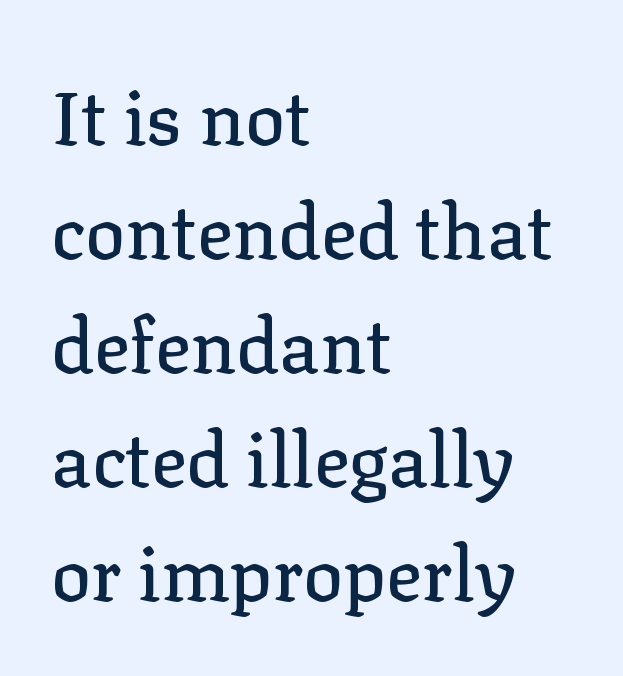
{"serif": "yes", "italic": "no", "width": "normal", "stroke_contrast": "low", "x_height": "medium", "monospaced": "no", "underline": "no", "align": "left", "line_spacing": "normal", "line_spacing_ratio": 1.52, "letter_spacing": "normal", "letter_spacing_em": 0.0, "glyph_px": 75}
